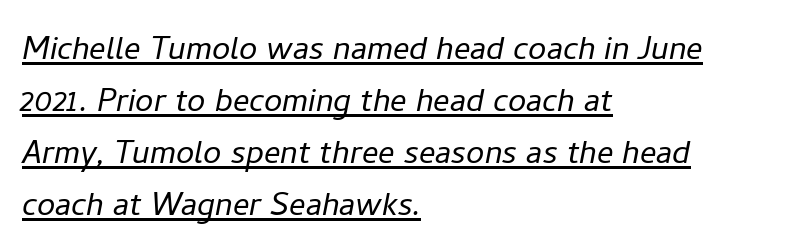
Q: Is the text bold? A: No.
Q: Is the text italic (slanted)? A: Yes, it leans right by about 11 degrees.
Q: Is the text underlined? A: Yes.
Q: How is the paragraph aligned? A: Left-aligned.
Q: Is the spacing between letters normal or unusually wide? A: Normal.
Q: Is the spacing between lines tight, normal or loose? A: Normal.
Q: Width (condensed, normal, or wide)? A: Normal.
Q: Stroke contrast? A: Low.
Q: x-height? A: Medium.
Q: Monospaced? A: No.
